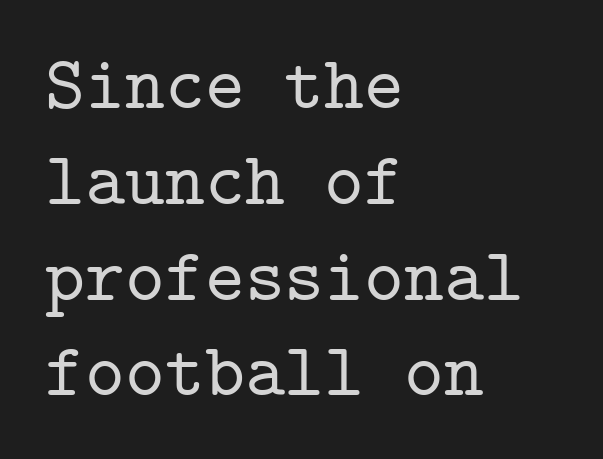
{"serif": "yes", "italic": "no", "width": "normal", "stroke_contrast": "low", "x_height": "medium", "monospaced": "yes", "underline": "no", "align": "left", "line_spacing": "normal", "line_spacing_ratio": 1.26, "letter_spacing": "normal", "letter_spacing_em": 0.0, "glyph_px": 76}
